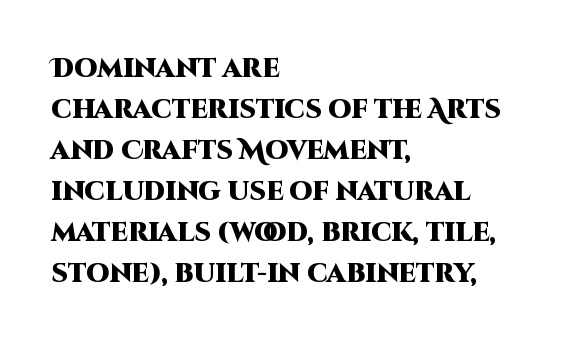
The image shows 26 px bold type, upright; set left-aligned, normal line spacing (1.58x), normal letter spacing, not underlined.
